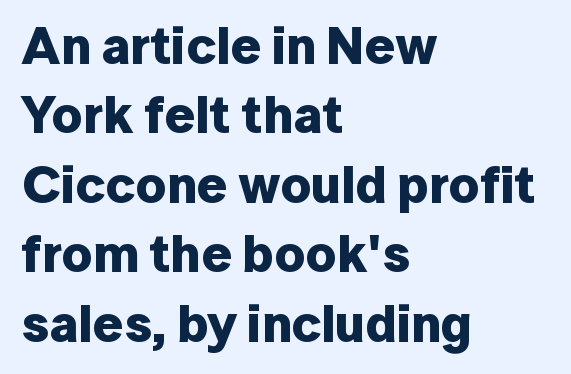
Q: Is the text bold? A: Yes.
Q: Is the text italic (slanted)? A: No, it is upright.
Q: Is the typeface a serif or a sans-serif typeface? A: Sans-serif.
Q: Is the text underlined? A: No.
Q: How is the paragraph aligned? A: Left-aligned.
Q: Is the spacing between letters normal or unusually wide? A: Normal.
Q: Is the spacing between lines tight, normal or loose? A: Normal.
Q: Width (condensed, normal, or wide)? A: Normal.
Q: Stroke contrast? A: Low.
Q: x-height? A: Medium.
Q: Monospaced? A: No.
